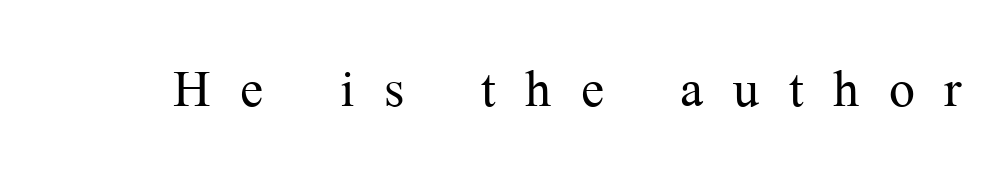
The tracking jumps out immediately: characters are airy and widely separated. Are there feet on the stems? There are — it's a serif. The foot of each line stays bare and open. Stroke thickness stays within the range of a standard reading face or lighter.
